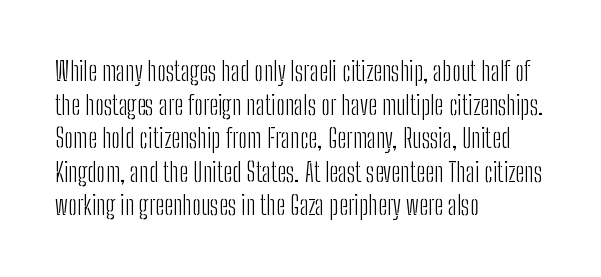
The image shows 26 px text type, upright; set left-aligned, normal line spacing (1.29x), normal letter spacing, not underlined.
